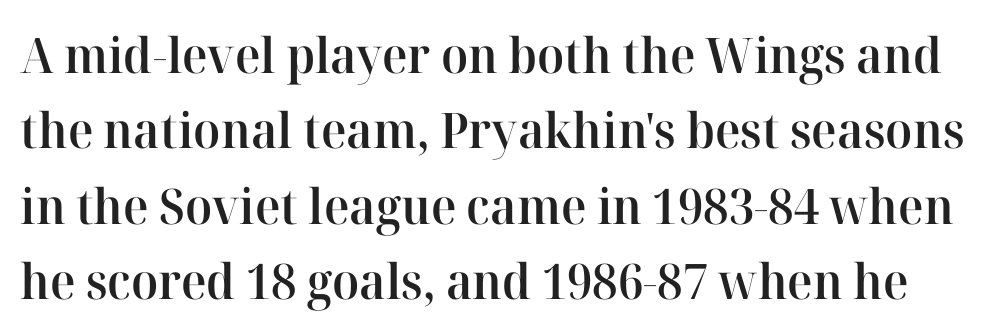
{"serif": "yes", "italic": "no", "bold": "semi", "weight": "semibold", "width": "normal", "stroke_contrast": "high", "x_height": "medium", "monospaced": "no", "underline": "no", "line_spacing": "normal", "line_spacing_ratio": 1.54, "letter_spacing": "normal", "letter_spacing_em": 0.0, "glyph_px": 49}
